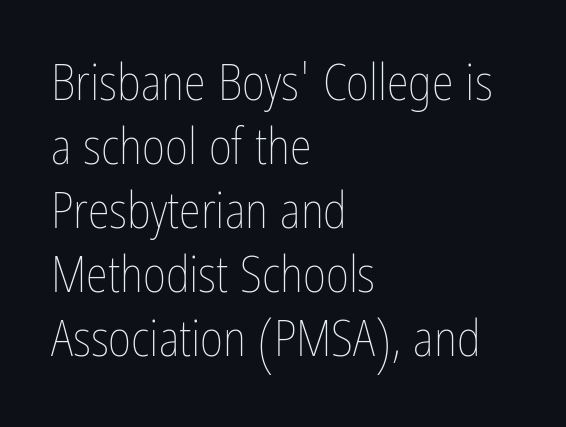
A typesetter would call this zero additional tracking. Honestly, the row spacing looks completely unremarkable. Plain, unruled lines of type. Ordinary non-slanted type is in use.
